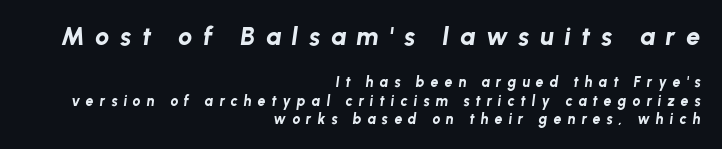
{"italic": "yes", "lean": "right", "slant_degrees": 8, "bold": "yes", "underline": "no", "align": "right", "line_spacing": "normal", "line_spacing_ratio": 1.3, "letter_spacing": "wide", "letter_spacing_em": 0.43, "larger_block": "first", "size_ratio": 1.79, "glyph_px": 25}
